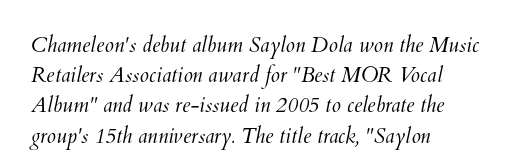
The image shows 21 px text type; set left-aligned, normal line spacing (1.44x), normal letter spacing, not underlined.
